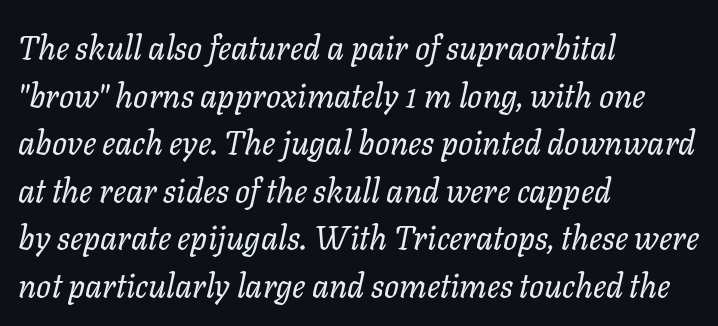
Q: Is the text bold? A: No.
Q: Is the text italic (slanted)? A: Yes, it leans right by about 11 degrees.
Q: Is the text underlined? A: No.
Q: How is the paragraph aligned? A: Left-aligned.
Q: Is the spacing between letters normal or unusually wide? A: Normal.
Q: Is the spacing between lines tight, normal or loose? A: Normal.
Q: Width (condensed, normal, or wide)? A: Normal.
Q: Stroke contrast? A: Low.
Q: x-height? A: Medium.
Q: Monospaced? A: No.
